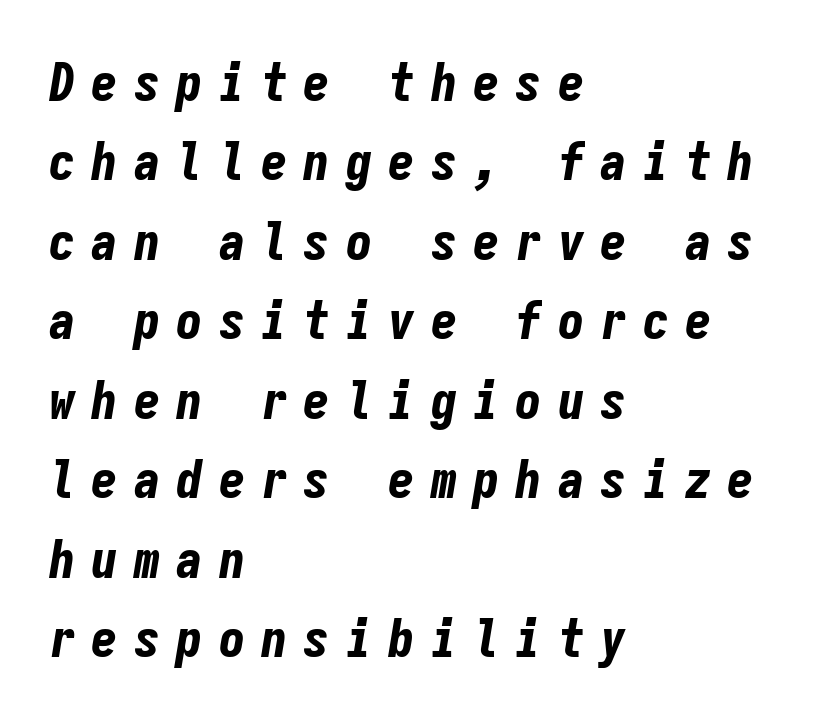
{"italic": "yes", "lean": "right", "slant_degrees": 9, "bold": "yes", "weight": "bold", "width": "condensed", "stroke_contrast": "low", "x_height": "medium", "monospaced": "yes", "underline": "no", "align": "left", "line_spacing": "normal", "line_spacing_ratio": 1.5, "letter_spacing": "wide", "letter_spacing_em": 0.3, "glyph_px": 53}
